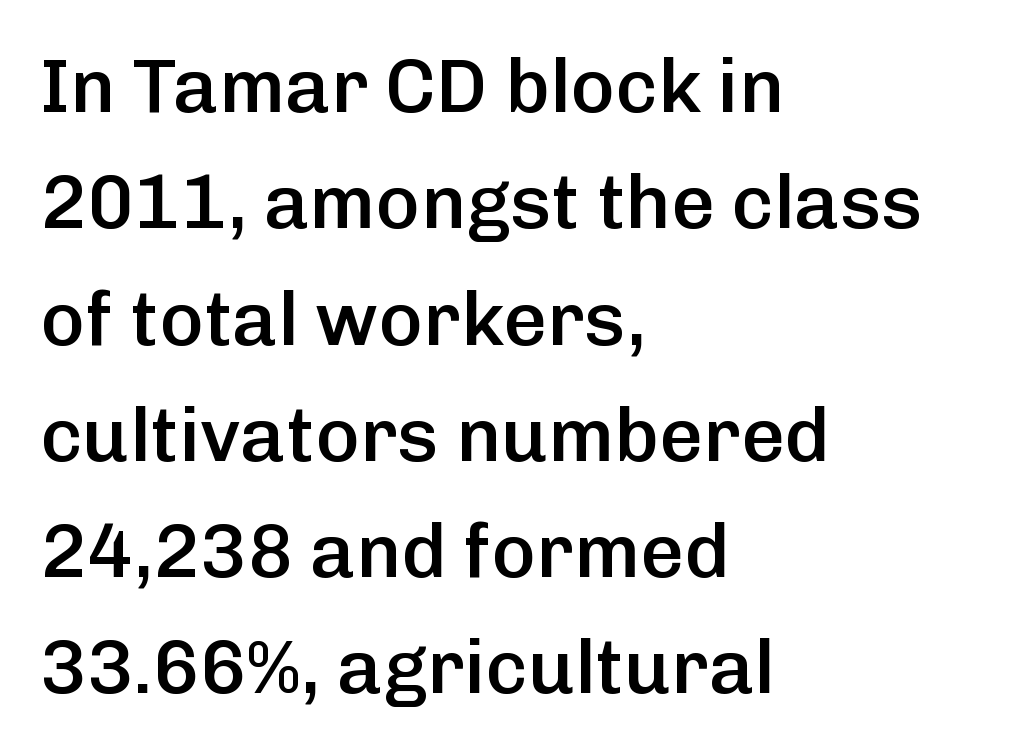
{"serif": "no", "italic": "no", "bold": "semi", "weight": "semibold", "width": "normal", "stroke_contrast": "low", "x_height": "medium", "monospaced": "no", "underline": "no", "align": "left", "line_spacing": "normal", "line_spacing_ratio": 1.53, "letter_spacing": "normal", "letter_spacing_em": 0.0, "glyph_px": 76}
